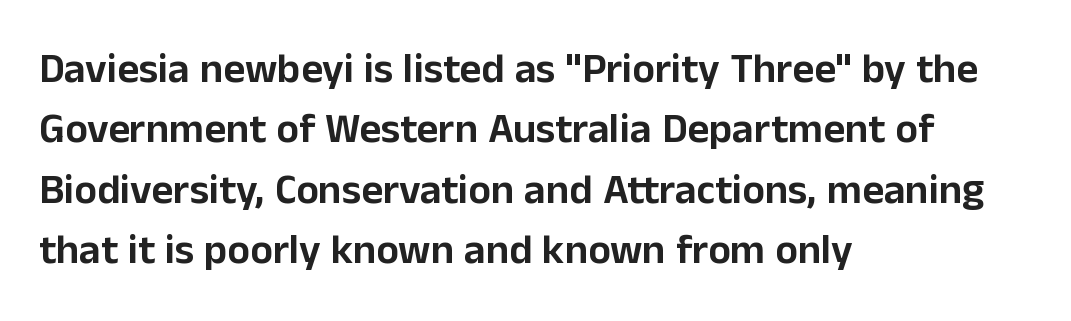
The image shows 42 px sans-serif type, upright; set left-aligned, normal line spacing (1.44x), normal letter spacing, not underlined; low stroke contrast and a medium x-height.
